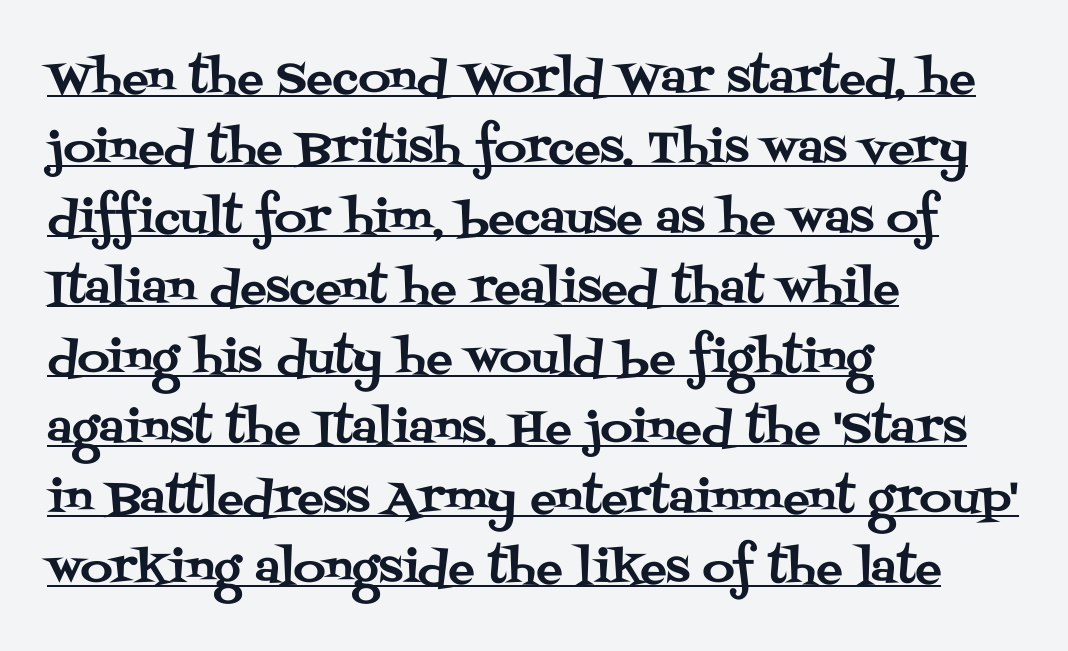
The image shows 44 px serif type, upright; set left-aligned, normal line spacing (1.59x), normal letter spacing, underlined; medium stroke contrast and a large x-height.
